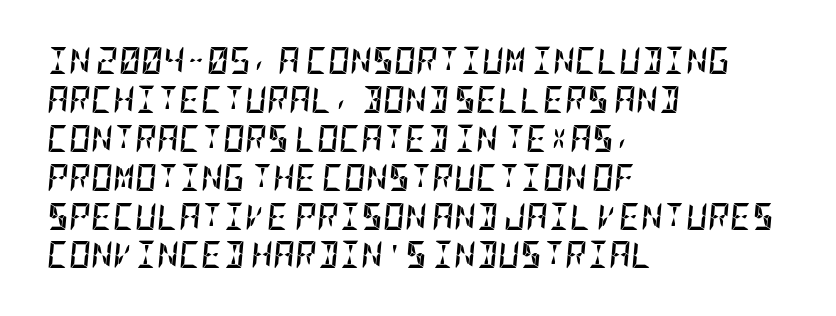
A dark, heavy texture on the line: the type is bold. Regarding leading, the lines here are spaced in the standard way. These lines stack with their left ends in a neat column. Is the letter spacing exaggerated? No — it looks like the ordinary default. There's an unmistakable incline to the writing here. Descender tails drop into unmarked territory.
